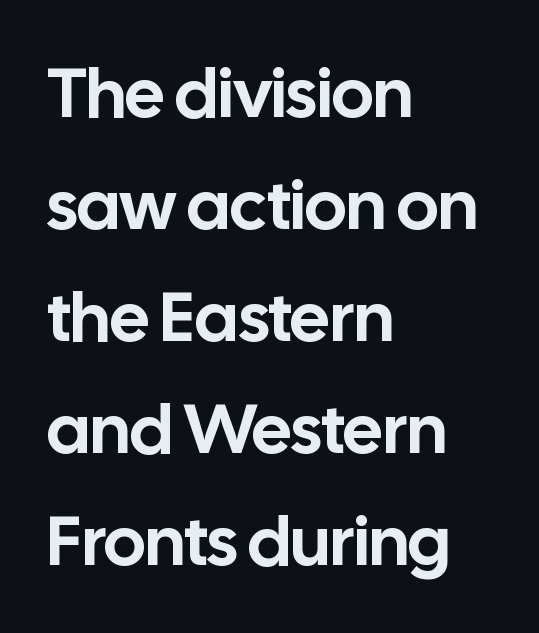
{"serif": "no", "italic": "no", "width": "normal", "stroke_contrast": "low", "x_height": "medium", "monospaced": "no", "underline": "no", "align": "left", "line_spacing": "normal", "line_spacing_ratio": 1.6, "letter_spacing": "normal", "letter_spacing_em": 0.0, "glyph_px": 70}
